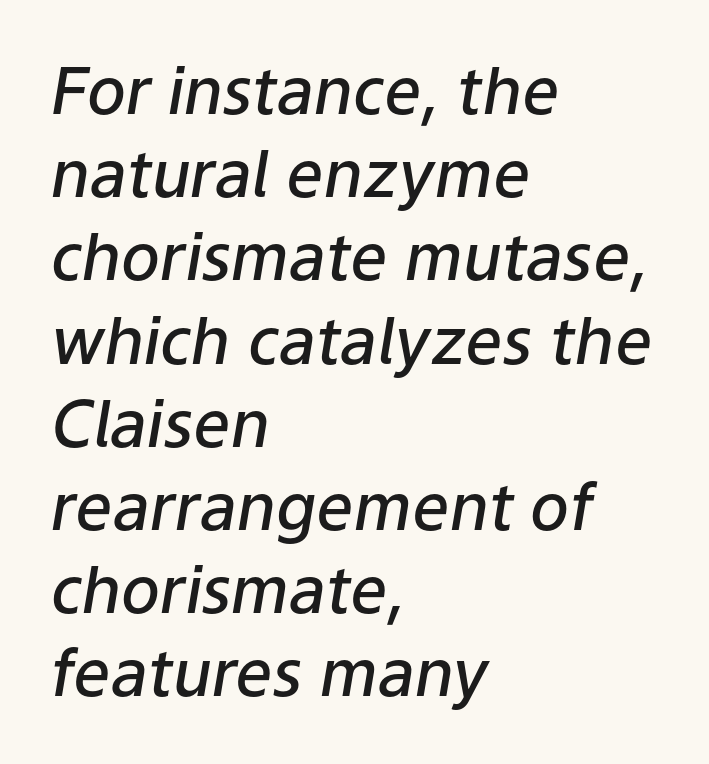
Q: Is the text bold? A: Semi-bold.
Q: Is the text italic (slanted)? A: Yes, it leans right by about 9 degrees.
Q: Is the text underlined? A: No.
Q: How is the paragraph aligned? A: Left-aligned.
Q: Is the spacing between letters normal or unusually wide? A: Normal.
Q: Is the spacing between lines tight, normal or loose? A: Normal.
Q: Width (condensed, normal, or wide)? A: Normal.
Q: Stroke contrast? A: Low.
Q: x-height? A: Medium.
Q: Monospaced? A: No.
